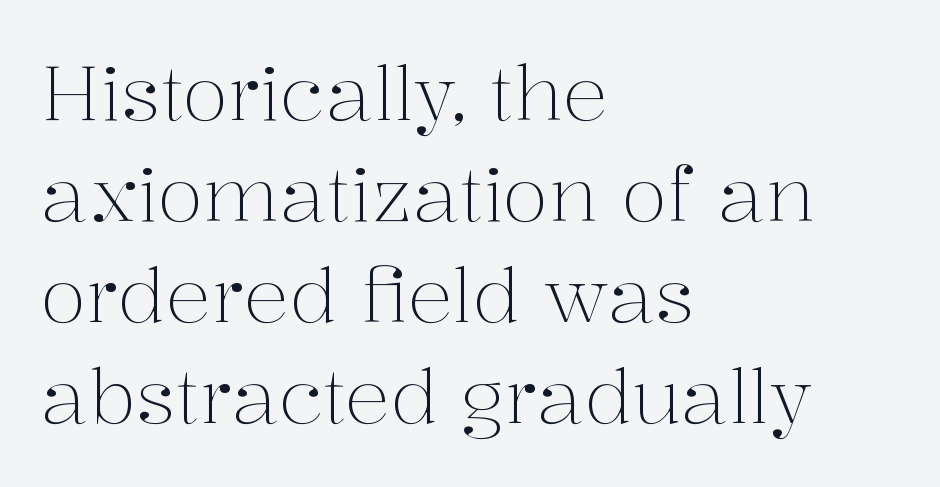
The image shows 76 px light serif type, upright; set left-aligned, normal line spacing (1.33x), normal letter spacing, not underlined; medium stroke contrast and a medium x-height.
